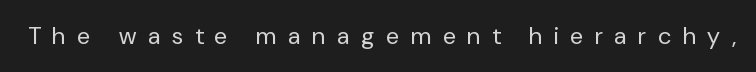
{"italic": "no", "bold": "no", "underline": "no", "letter_spacing": "wide", "letter_spacing_em": 0.49, "glyph_px": 24}
